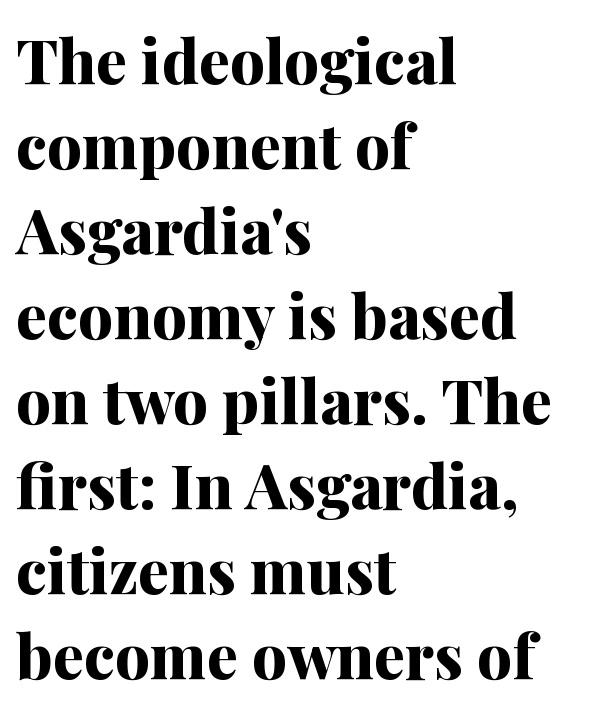
Q: Is the text bold? A: Yes.
Q: Is the text italic (slanted)? A: No, it is upright.
Q: Is the typeface a serif or a sans-serif typeface? A: Serif.
Q: Is the text underlined? A: No.
Q: How is the paragraph aligned? A: Left-aligned.
Q: Is the spacing between letters normal or unusually wide? A: Normal.
Q: Is the spacing between lines tight, normal or loose? A: Normal.
Q: Width (condensed, normal, or wide)? A: Normal.
Q: Stroke contrast? A: Medium.
Q: x-height? A: Medium.
Q: Monospaced? A: No.
